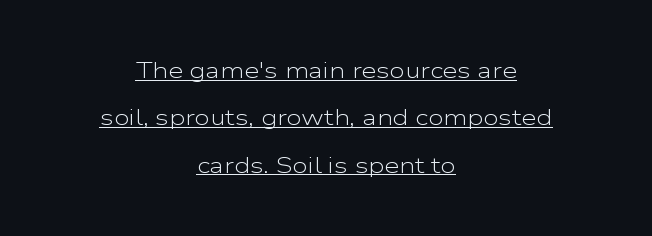
The image shows 22 px text type, upright; set centered, loose line spacing (2.15x), normal letter spacing, underlined.
